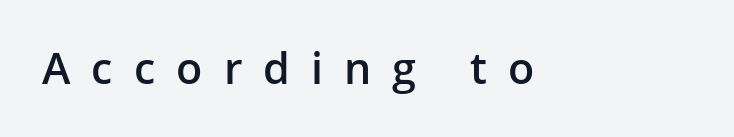
A bit beefed up — I'd call it semibold rather than bold. The lettering stays uniformly vertical, giving the passage a roman look. Each letter keeps its own natural width here, so spacing adapts to shape. In terms of letterspacing, this is a distinctly airy, spread setting. Stroke terminals: plain, sans-serif. Nobody drew a line under any word here.
